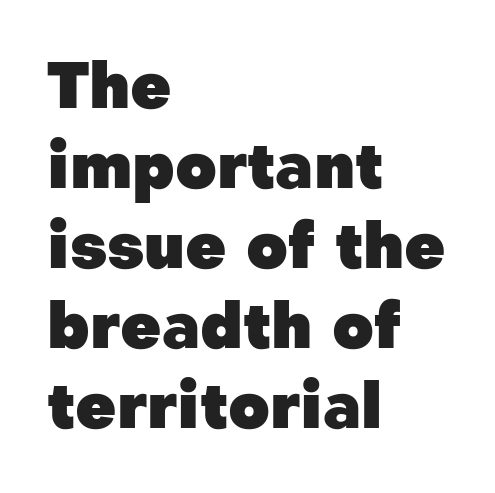
{"serif": "no", "italic": "no", "bold": "yes", "weight": "heavy", "width": "normal", "stroke_contrast": "low", "x_height": "medium", "monospaced": "no", "underline": "no", "align": "left", "line_spacing": "normal", "line_spacing_ratio": 1.25, "letter_spacing": "normal", "letter_spacing_em": 0.0, "glyph_px": 64}
